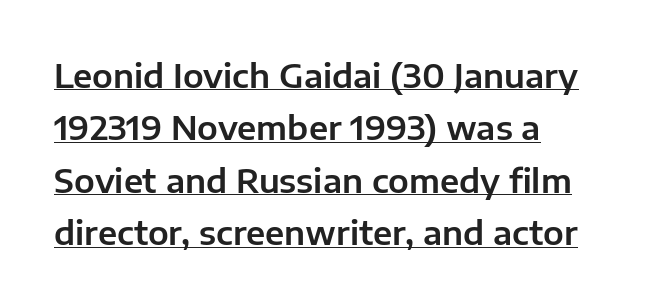
{"serif": "no", "italic": "no", "width": "normal", "stroke_contrast": "low", "x_height": "medium", "monospaced": "no", "underline": "yes", "line_spacing": "normal", "line_spacing_ratio": 1.59, "letter_spacing": "normal", "letter_spacing_em": 0.0, "glyph_px": 33}
